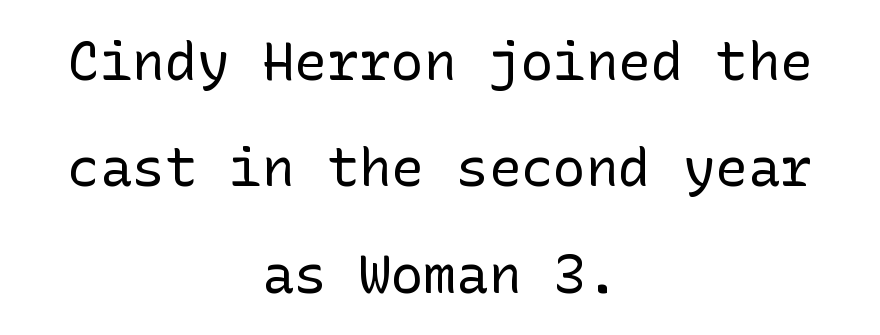
{"serif": "no", "italic": "no", "bold": "no", "weight": "regular", "width": "normal", "stroke_contrast": "low", "x_height": "medium", "underline": "no", "align": "center", "line_spacing": "loose", "line_spacing_ratio": 1.97, "letter_spacing": "normal", "letter_spacing_em": 0.0, "glyph_px": 54}
